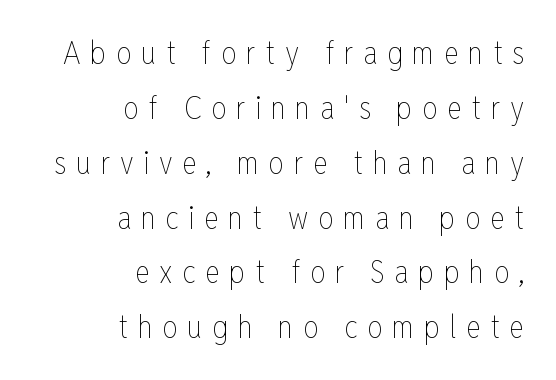
Unbolded letterforms with no extra heft. The letters advance in unequal steps, a hallmark of proportional type. Does the lettering tilt? It doesn't — this is upright. The tracking jumps out immediately: characters are airy and widely separated. Unmarked baselines from the first word to the last.
